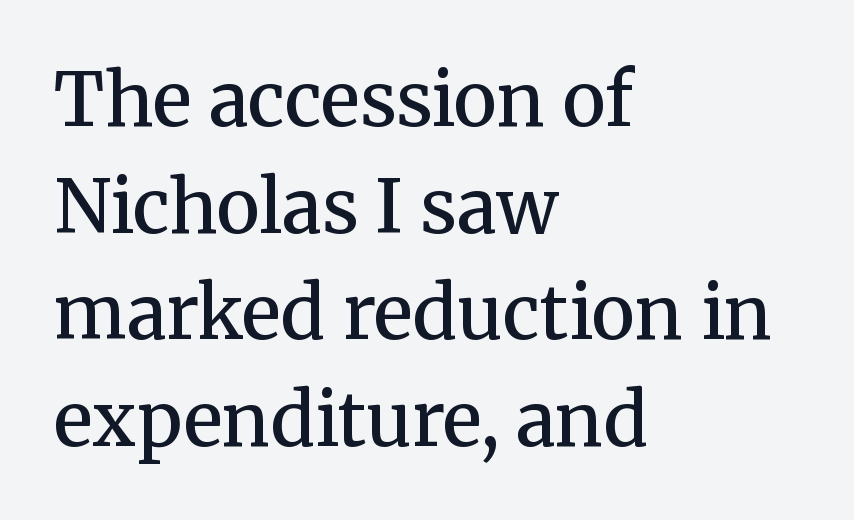
I'd call this a serif setting — the letters wear small feet. Characters remain perfectly vertical along every line. Descenders are the only things crossing below the line. These lines carry some extra weight — a demibold, not a full bold. Whoever set this chose a conventional vertical rhythm.
